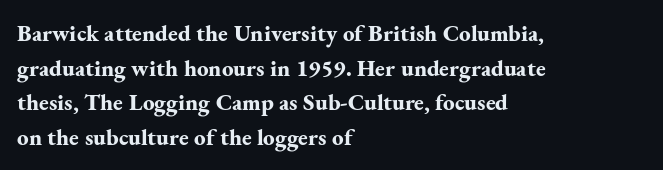
Q: Is the text bold? A: Yes.
Q: Is the text italic (slanted)? A: No, it is upright.
Q: Is the text underlined? A: No.
Q: How is the paragraph aligned? A: Left-aligned.
Q: Is the spacing between letters normal or unusually wide? A: Normal.
Q: Is the spacing between lines tight, normal or loose? A: Normal.
